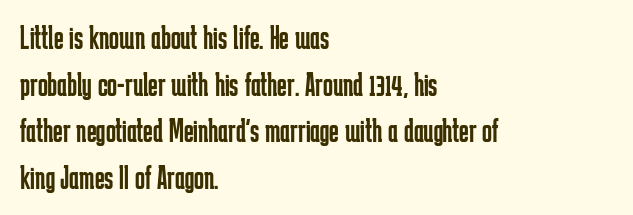
{"serif": "no", "italic": "no", "bold": "no", "weight": "regular", "width": "condensed", "stroke_contrast": "low", "x_height": "medium", "monospaced": "no", "underline": "no", "align": "left", "line_spacing": "normal", "line_spacing_ratio": 1.41, "letter_spacing": "normal", "letter_spacing_em": 0.0, "glyph_px": 33}
